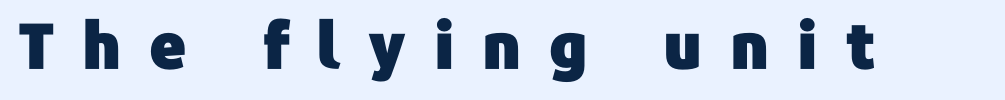
{"serif": "no", "italic": "no", "width": "normal", "stroke_contrast": "low", "x_height": "medium", "monospaced": "no", "underline": "no", "letter_spacing": "wide", "letter_spacing_em": 0.44, "glyph_px": 63}
